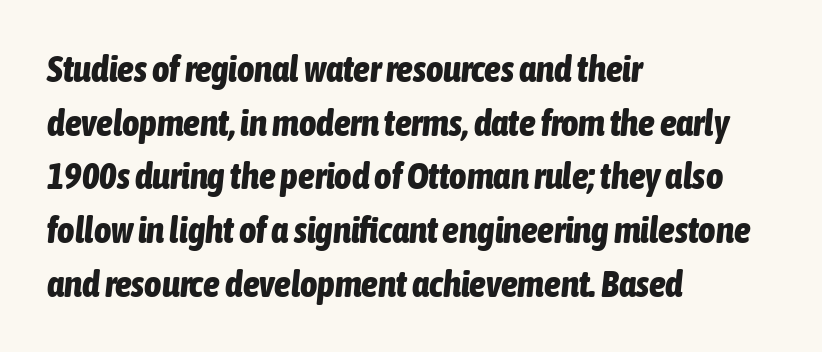
If you measured baseline to baseline, you'd find a middling distance. Each letter keeps its own natural width here, so spacing adapts to shape. Pretty heavy lettering here — definitely bold. No extra tracking has been applied to these lines. The lines are quadded left. Rule under the text: the space is simply empty.
